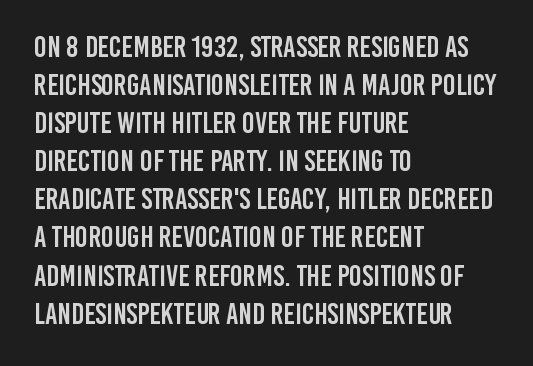
{"serif": "no", "italic": "no", "width": "condensed", "stroke_contrast": "low", "x_height": "large", "monospaced": "no", "underline": "no", "align": "left", "line_spacing": "normal", "line_spacing_ratio": 1.27, "letter_spacing": "normal", "letter_spacing_em": 0.0, "glyph_px": 30}
